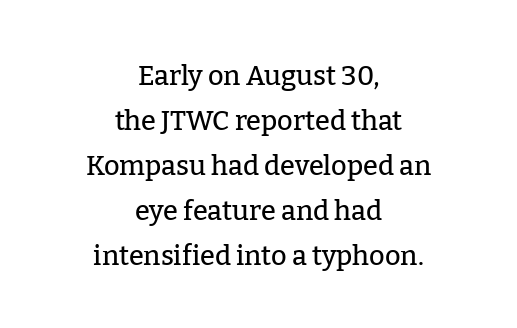
The image shows 27 px text type, upright; set centered, normal line spacing (1.67x), normal letter spacing, not underlined.
